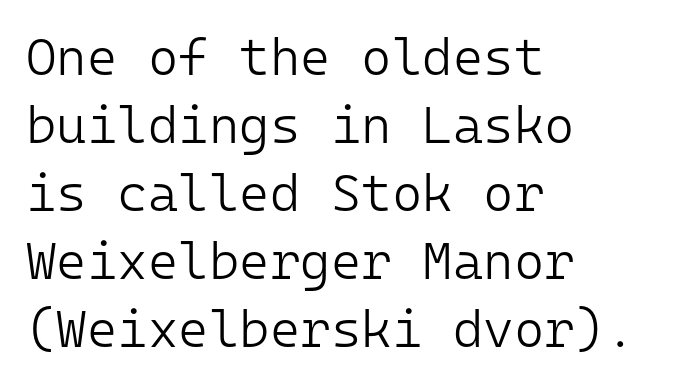
The image shows 52 px light sans-serif type, upright, monospaced; set left-aligned, normal line spacing (1.31x), normal letter spacing, not underlined; low stroke contrast and a medium x-height.
